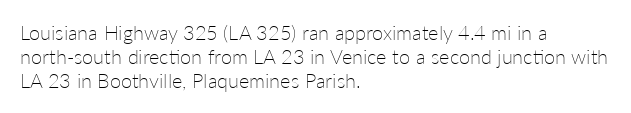
Q: Is the text bold? A: No.
Q: Is the text italic (slanted)? A: No, it is upright.
Q: Is the text underlined? A: No.
Q: How is the paragraph aligned? A: Left-aligned.
Q: Is the spacing between letters normal or unusually wide? A: Normal.
